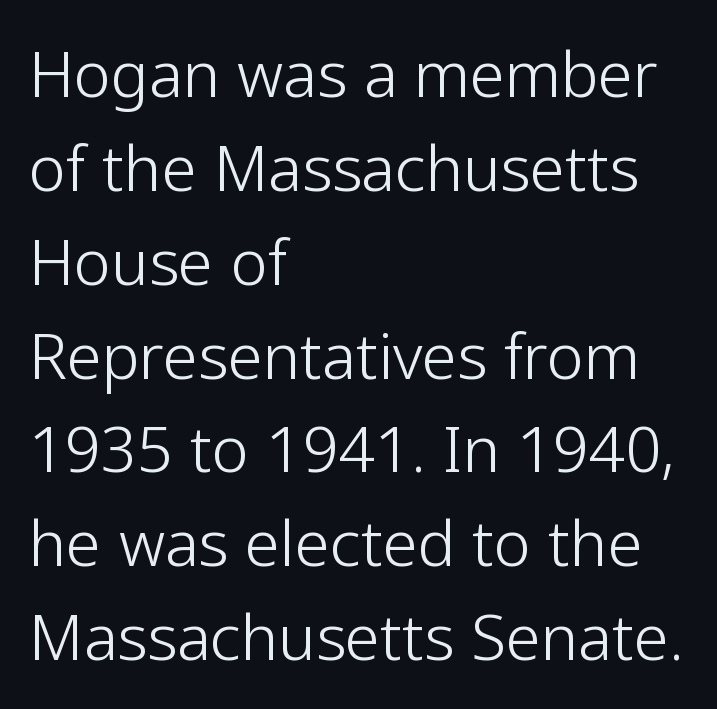
The image shows 63 px light sans-serif type, upright; set left-aligned, normal line spacing (1.49x), normal letter spacing, not underlined; low stroke contrast and a medium x-height.
